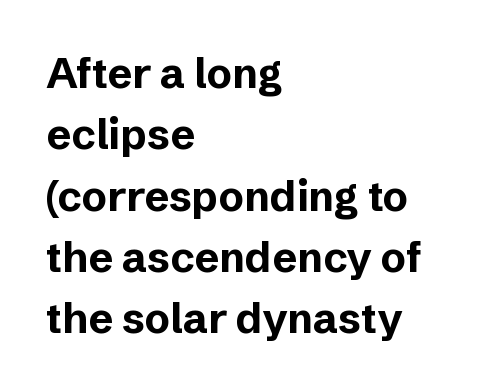
Clear beneath every line of the passage. The type is set solid horizontally, with unmodified tracking. The lines are quadded left. The lettering holds an erect, upright posture throughout. You could not count columns in this text — the font is proportionally spaced. Each new line begins a customary step beneath the previous one.
